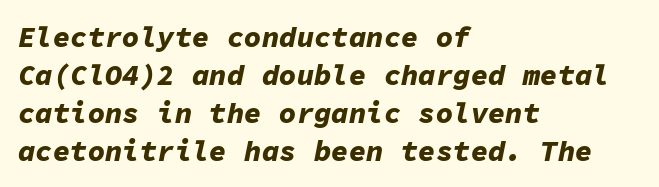
Q: Is the text bold? A: Yes.
Q: Is the text italic (slanted)? A: Yes, it leans right by about 11 degrees.
Q: Is the text underlined? A: No.
Q: How is the paragraph aligned? A: Left-aligned.
Q: Is the spacing between letters normal or unusually wide? A: Normal.
Q: Is the spacing between lines tight, normal or loose? A: Normal.
Q: Width (condensed, normal, or wide)? A: Normal.
Q: Stroke contrast? A: Low.
Q: x-height? A: Medium.
Q: Monospaced? A: Yes.
